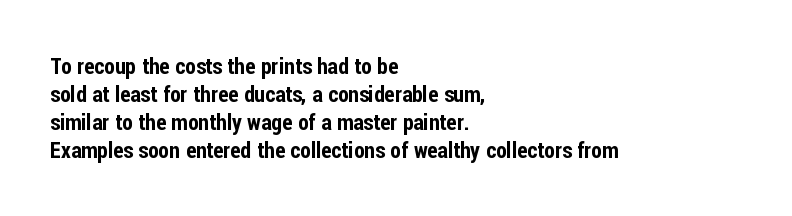
Q: Is the text italic (slanted)? A: No, it is upright.
Q: Is the text underlined? A: No.
Q: How is the paragraph aligned? A: Left-aligned.
Q: Is the spacing between letters normal or unusually wide? A: Normal.
Q: Is the spacing between lines tight, normal or loose? A: Normal.
